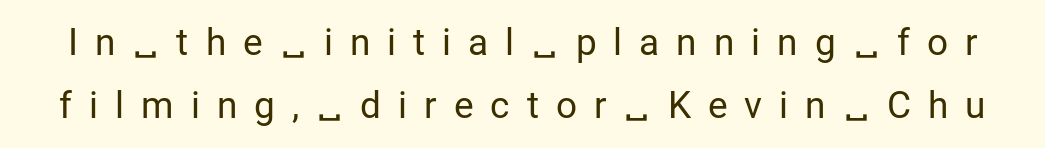
The image shows 37 px regular-weight sans-serif type, upright; set normal line spacing (1.69x), unusually wide letter spacing (+0.46 em), not underlined; low stroke contrast and a medium x-height.
